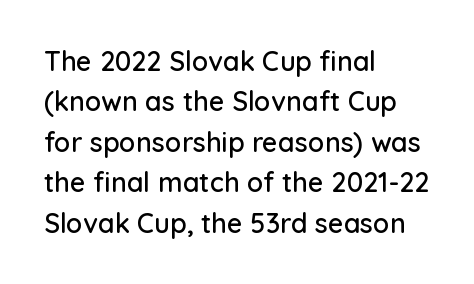
Q: Is the text italic (slanted)? A: No, it is upright.
Q: Is the text underlined? A: No.
Q: How is the paragraph aligned? A: Left-aligned.
Q: Is the spacing between letters normal or unusually wide? A: Normal.
Q: Is the spacing between lines tight, normal or loose? A: Normal.
